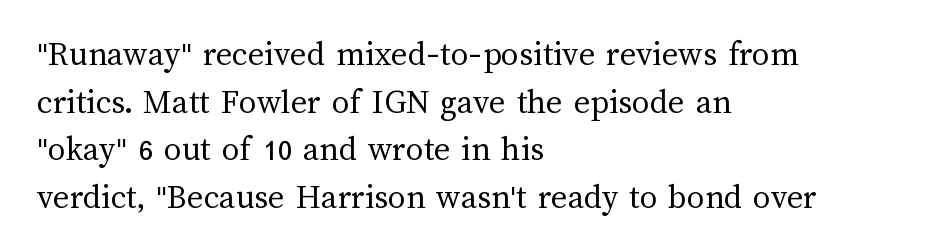
Do the characters align in a grid? No, the font is proportional. Each stroke keeps to a modest, everyday thickness or less. Leading matches the norm, producing a regular column. Layout note: lines flush left. Just letters on the line, the space beneath them empty. Italic: no, the glyphs are upright roman.
